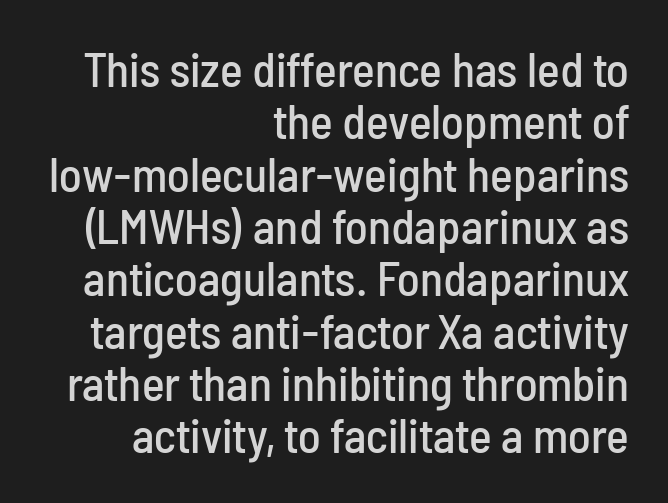
Q: Is the text italic (slanted)? A: No, it is upright.
Q: Is the typeface a serif or a sans-serif typeface? A: Sans-serif.
Q: Is the text underlined? A: No.
Q: How is the paragraph aligned? A: Right-aligned.
Q: Is the spacing between letters normal or unusually wide? A: Normal.
Q: Is the spacing between lines tight, normal or loose? A: Tight.
Q: Width (condensed, normal, or wide)? A: Condensed.
Q: Stroke contrast? A: Low.
Q: x-height? A: Medium.
Q: Monospaced? A: No.
